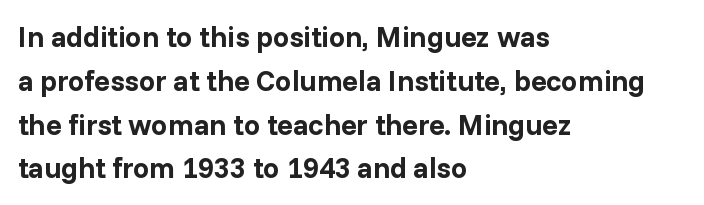
The face used here is a sans, in the tradition of grotesques and geometrics. The compositor pushed each line to the left boundary. A full-strength bold gives these letters their thick strokes. The gap between lines stays unmarked. There is no visible air inserted between adjacent glyphs. The face used here is proportionally spaced, like ordinary book or web type.
